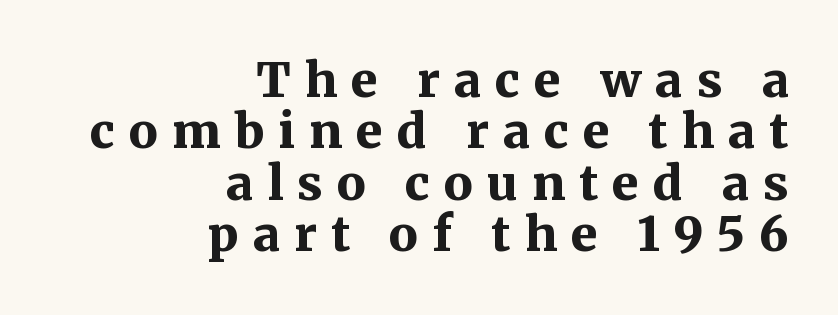
Tracking value appears strongly positive — letters spread wide. Compared with typical paragraphs, the rows here are closer together. Character widths vary here, with narrow letters taking less room than wide ones. The characters display serif detailing at their extremities. Italic? Not at all — the glyphs are vertical. Visually the block forms a straight wall on the right and a jagged coastline on the left.
